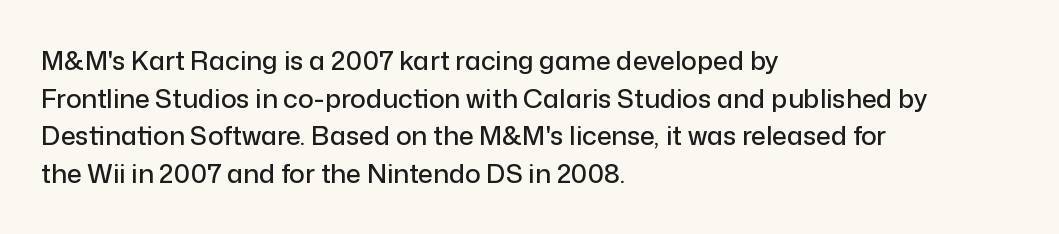
{"italic": "no", "underline": "no", "align": "left", "line_spacing": "normal", "line_spacing_ratio": 1.45, "letter_spacing": "normal", "letter_spacing_em": 0.0, "glyph_px": 26}
